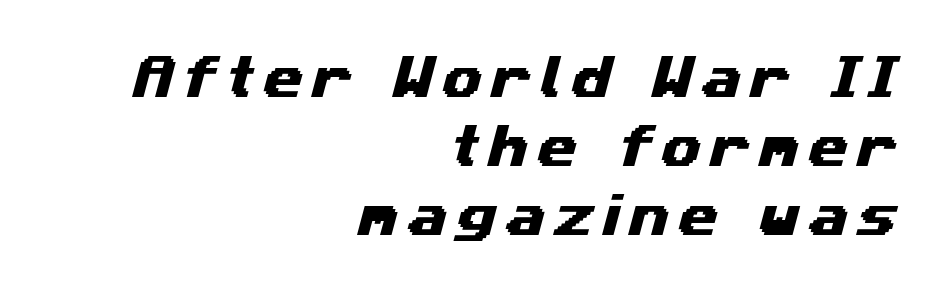
Q: Is the typeface a serif or a sans-serif typeface? A: Sans-serif.
Q: Is the text underlined? A: No.
Q: How is the paragraph aligned? A: Right-aligned.
Q: Is the spacing between lines tight, normal or loose? A: Normal.
Q: Width (condensed, normal, or wide)? A: Wide.
Q: Stroke contrast? A: Medium.
Q: x-height? A: Medium.
Q: Monospaced? A: No.
